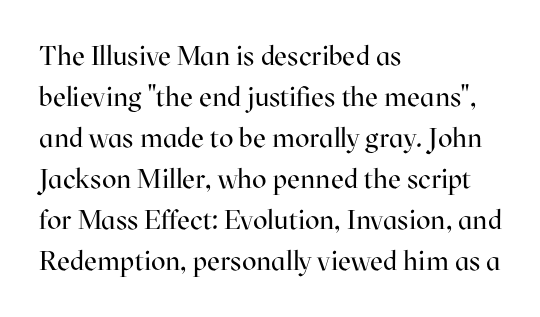
On a weight scale, this lands at 450 or below. The passage shown has conventional tracking throughout. A normal amount of white space separates one row of letters from the next. The rag falls on the right side of this text block.
